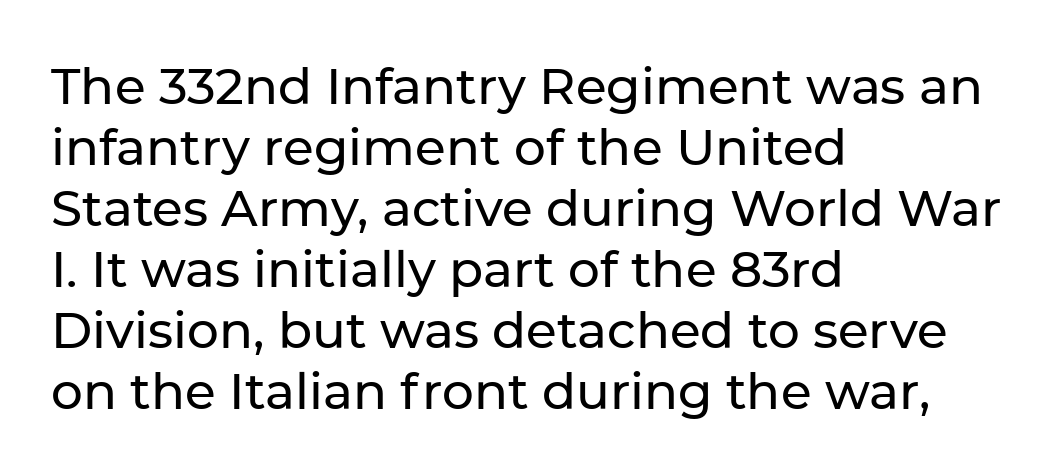
Q: Is the text italic (slanted)? A: No, it is upright.
Q: Is the typeface a serif or a sans-serif typeface? A: Sans-serif.
Q: Is the text underlined? A: No.
Q: How is the paragraph aligned? A: Left-aligned.
Q: Is the spacing between letters normal or unusually wide? A: Normal.
Q: Width (condensed, normal, or wide)? A: Normal.
Q: Stroke contrast? A: Low.
Q: x-height? A: Medium.
Q: Monospaced? A: No.
